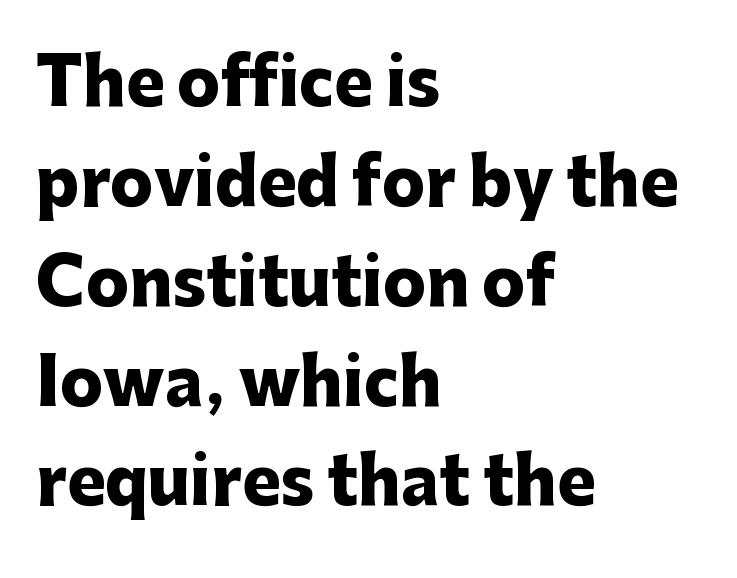
Think of a printed novel: that variable character pitch is what you see here. The baseline area is clear. In terms of letterspacing, this is plain default setting. Each glyph is drawn with heavy, bold strokes. This is the regular roman posture of the typeface. The line-height multiplier appears to be the usual default.
